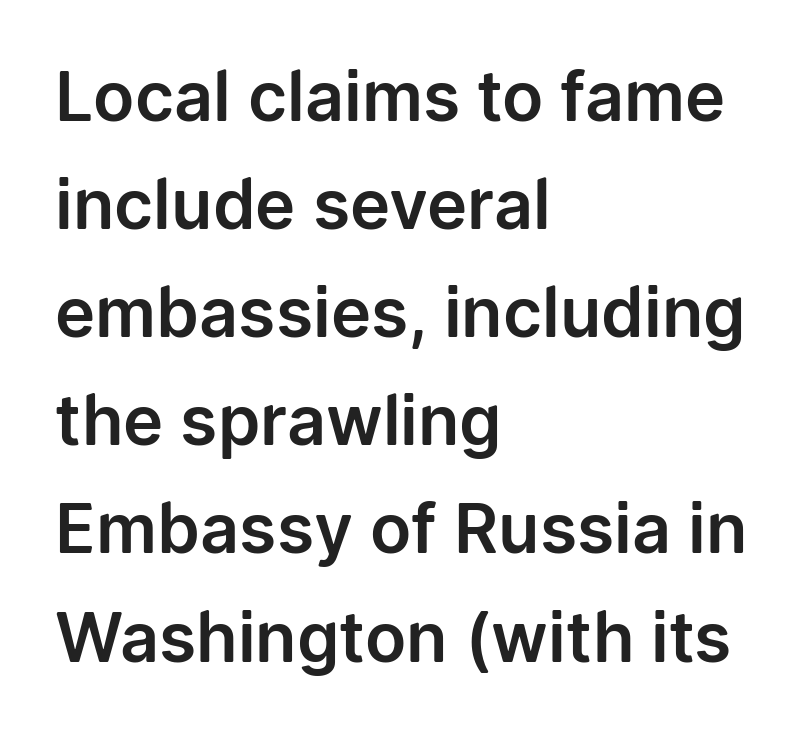
Tracking value appears to be zero — textbook default spacing. Style check: upright. A typesetter would label this face a sans. Character widths vary here, with narrow letters taking less room than wide ones. Anything drawn beneath the words? Only blank space. Alignment: flush left.
